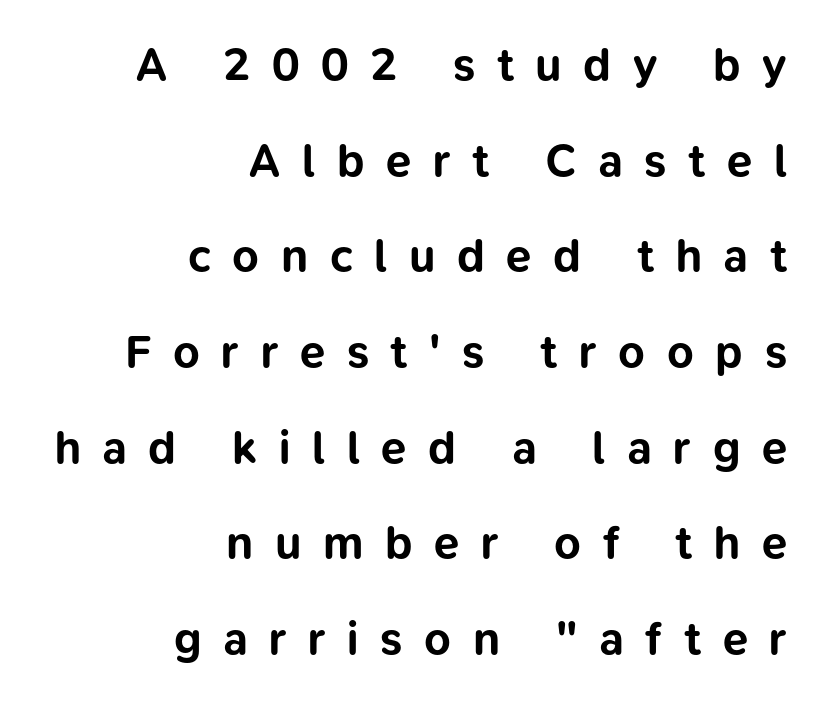
Horizontally, the lines are justified to the trailing edge only. The tracking reads as deliberately expanded to a designer's eye. Leading: increased. Unlike a traditional serif, this face leaves its strokes unadorned. Rendered with straight, roman letterforms. Here the designer chose a conventional face with non-uniform glyph widths.
